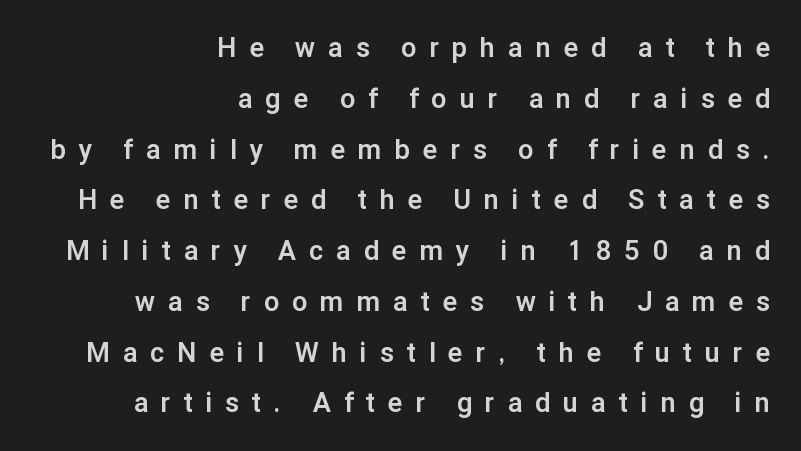
{"italic": "no", "bold": "yes", "underline": "no", "align": "right", "line_spacing_ratio": 1.88, "letter_spacing": "wide", "letter_spacing_em": 0.49, "glyph_px": 27}
